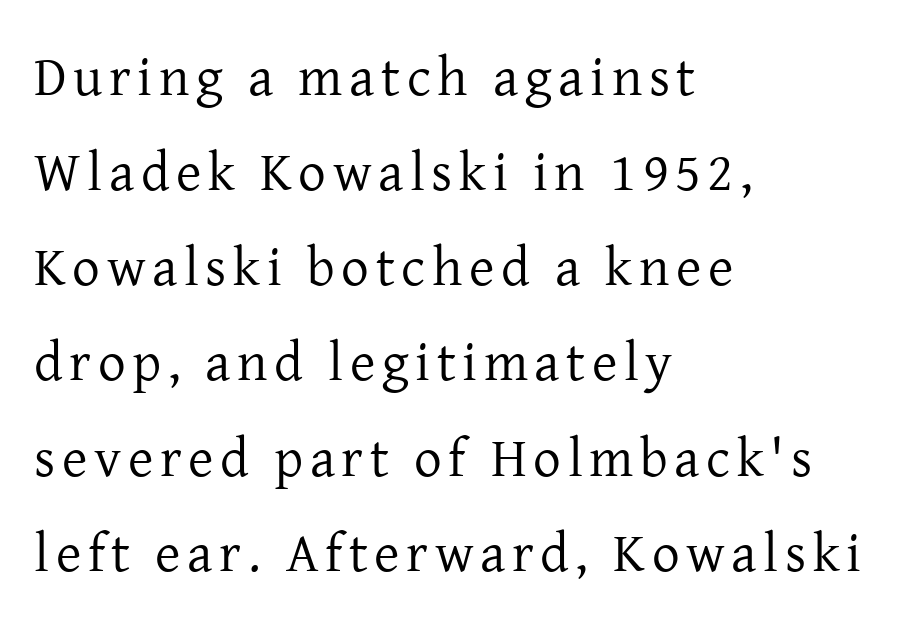
{"serif": "yes", "italic": "no", "bold": "no", "weight": "regular", "width": "normal", "stroke_contrast": "low", "x_height": "medium", "monospaced": "no", "underline": "no", "align": "left", "line_spacing_ratio": 1.73, "glyph_px": 55}
